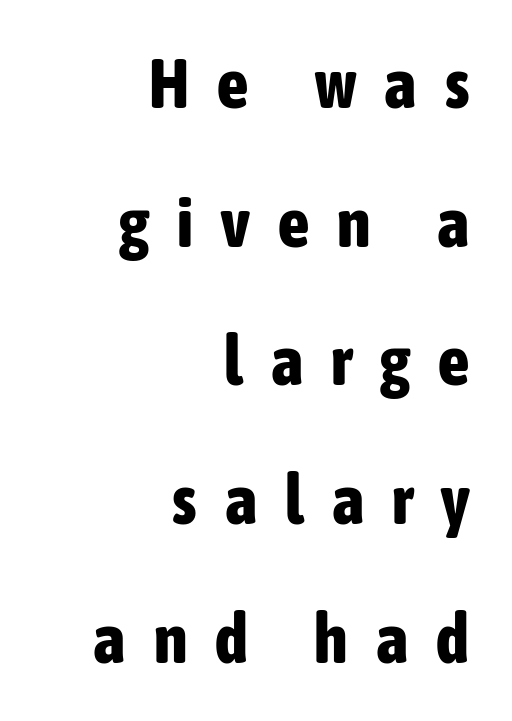
Q: Is the text bold? A: Yes.
Q: Is the text italic (slanted)? A: No, it is upright.
Q: Is the typeface a serif or a sans-serif typeface? A: Sans-serif.
Q: Is the text underlined? A: No.
Q: How is the paragraph aligned? A: Right-aligned.
Q: Is the spacing between letters normal or unusually wide? A: Unusually wide.
Q: Is the spacing between lines tight, normal or loose? A: Loose.
Q: Width (condensed, normal, or wide)? A: Condensed.
Q: Stroke contrast? A: Low.
Q: x-height? A: Medium.
Q: Monospaced? A: No.
